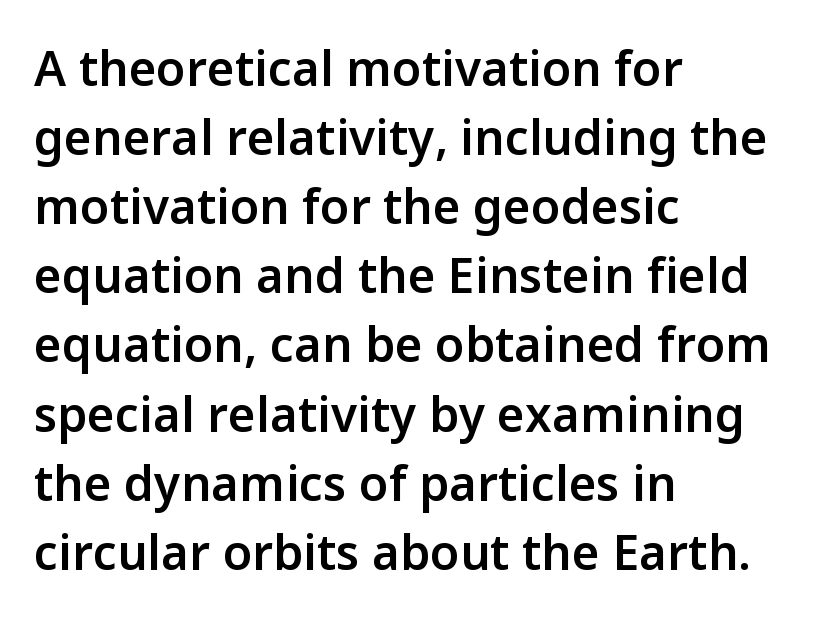
{"serif": "no", "italic": "no", "bold": "semi", "weight": "semibold", "width": "normal", "stroke_contrast": "low", "x_height": "medium", "monospaced": "no", "underline": "no", "align": "left", "line_spacing": "normal", "line_spacing_ratio": 1.44, "letter_spacing": "normal", "letter_spacing_em": 0.0, "glyph_px": 48}
